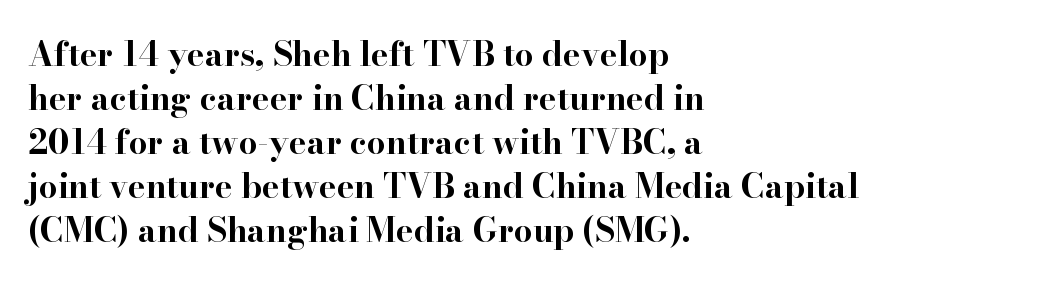
Does the leading feel generous? No, just average. Students, note that the glyphs here touch the page at normal intervals. Plain, unruled lines of type. The passage shown is typed in a proportional face where columns would drift. If you drew a line through each stem, it would be perfectly vertical.
